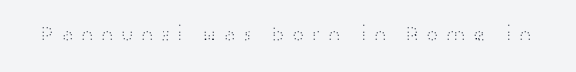
{"italic": "no", "bold": "no", "underline": "no", "letter_spacing": "wide", "letter_spacing_em": 0.28, "glyph_px": 21}
